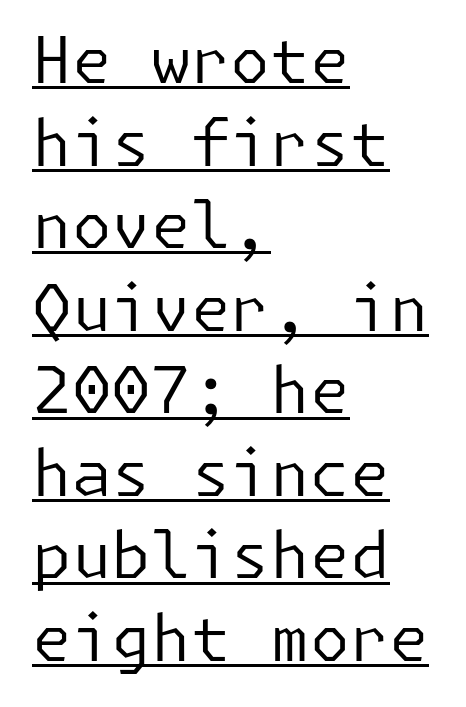
Q: Is the text bold? A: No.
Q: Is the text italic (slanted)? A: No, it is upright.
Q: Is the typeface a serif or a sans-serif typeface? A: Sans-serif.
Q: Is the text underlined? A: Yes.
Q: How is the paragraph aligned? A: Left-aligned.
Q: Is the spacing between letters normal or unusually wide? A: Normal.
Q: Is the spacing between lines tight, normal or loose? A: Normal.
Q: Width (condensed, normal, or wide)? A: Normal.
Q: Stroke contrast? A: Low.
Q: x-height? A: Medium.
